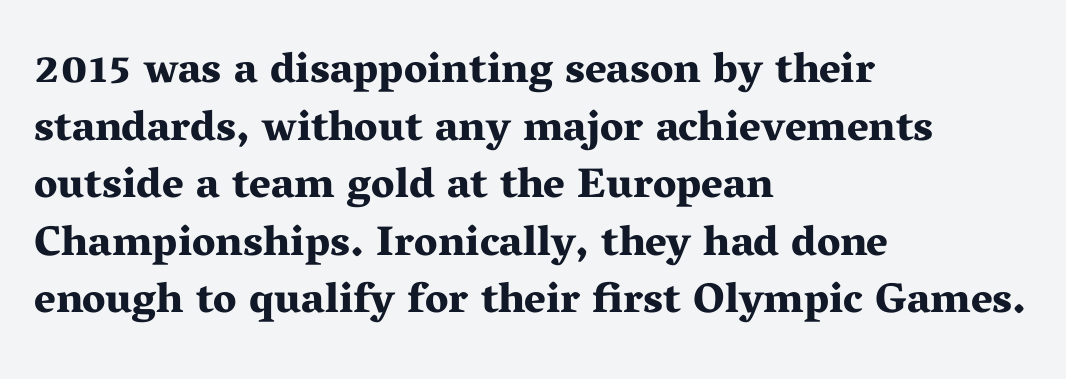
Q: Is the text bold? A: Yes.
Q: Is the text italic (slanted)? A: No, it is upright.
Q: Is the typeface a serif or a sans-serif typeface? A: Serif.
Q: Is the text underlined? A: No.
Q: How is the paragraph aligned? A: Left-aligned.
Q: Is the spacing between letters normal or unusually wide? A: Normal.
Q: Is the spacing between lines tight, normal or loose? A: Normal.
Q: Width (condensed, normal, or wide)? A: Wide.
Q: Stroke contrast? A: Medium.
Q: x-height? A: Medium.
Q: Monospaced? A: No.
